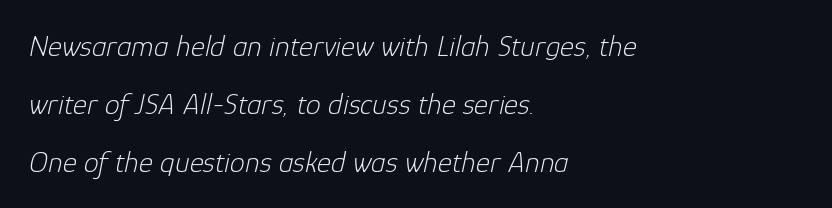
The image shows 30 px light type, italic (leaning right); set left-aligned, loose line spacing (1.93x), normal letter spacing, not underlined; low stroke contrast and a medium x-height.
